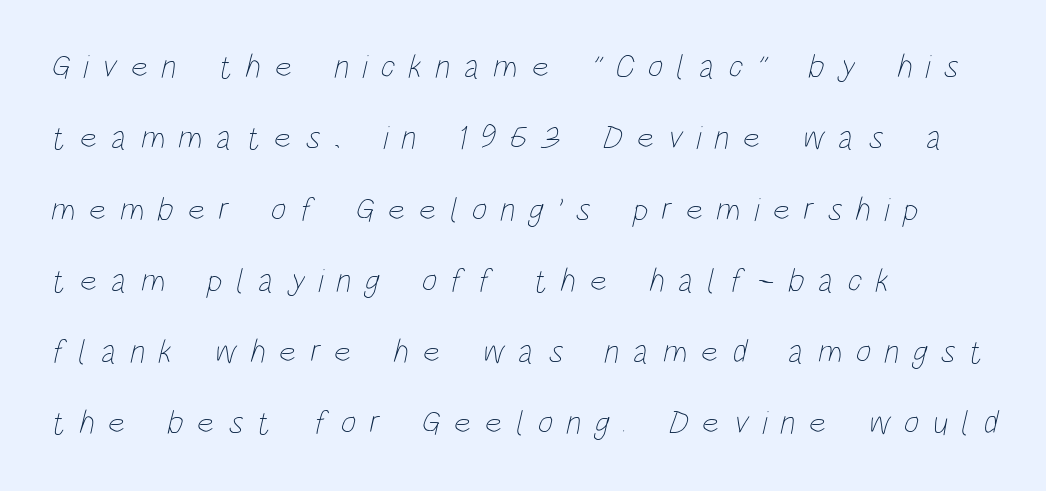
Q: Is the text bold? A: No.
Q: Is the text underlined? A: No.
Q: How is the paragraph aligned? A: Left-aligned.
Q: Is the spacing between letters normal or unusually wide? A: Unusually wide.
Q: Is the spacing between lines tight, normal or loose? A: Loose.
Q: Width (condensed, normal, or wide)? A: Condensed.
Q: Stroke contrast? A: Low.
Q: x-height? A: Large.
Q: Monospaced? A: No.
